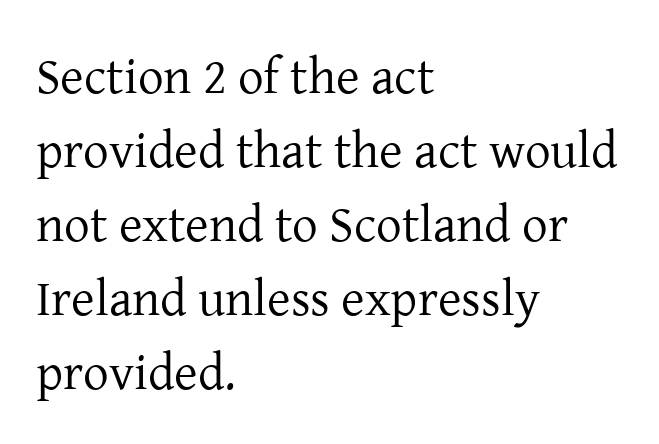
The glyphs in this specimen are seriffed. Weight: in the light-to-regular range. Does the lettering tilt? It doesn't — this is upright. Note the varied advance widths — an 'i' is clearly narrower than an 'm'. Students, note that the glyphs here touch the page at normal intervals. Casual observation: everything's shoved over to the left.
